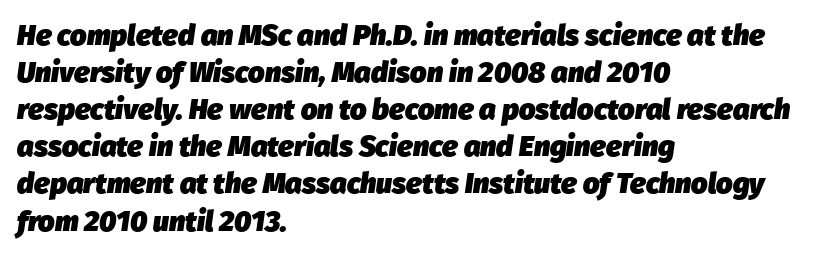
Look at the tracking — it's just the regular setting, nothing added. Character widths vary here, with narrow letters taking less room than wide ones. Reading down the column, the eye jumps a familiar distance to each next line. Weight: bold.
